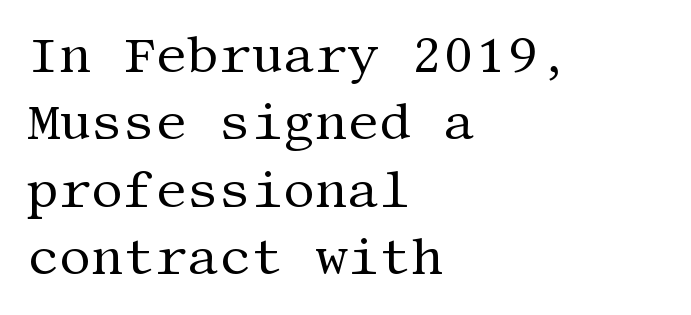
{"serif": "yes", "italic": "no", "bold": "no", "weight": "regular", "width": "normal", "stroke_contrast": "medium", "x_height": "large", "underline": "no", "align": "left", "line_spacing": "normal", "line_spacing_ratio": 1.35, "letter_spacing": "normal", "letter_spacing_em": 0.0, "glyph_px": 50}
